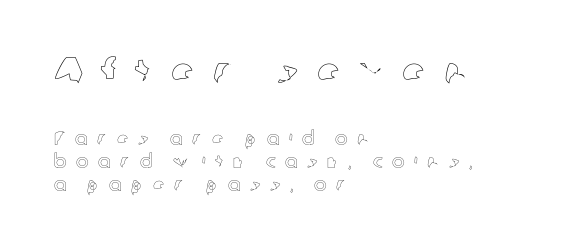
The image shows 38 px text type, upright; set left-aligned, line spacing 1.21x, unusually wide letter spacing (+0.49 em), not underlined; the first (top) block is 2.0x larger; a medium x-height.
